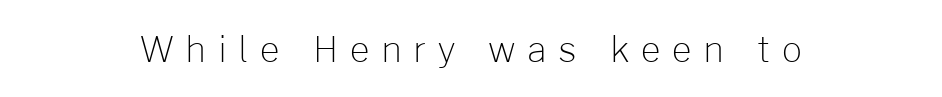
{"serif": "no", "italic": "no", "bold": "no", "weight": "light", "width": "normal", "stroke_contrast": "low", "x_height": "medium", "monospaced": "no", "underline": "no", "align": "center", "letter_spacing": "wide", "letter_spacing_em": 0.33, "glyph_px": 35}
